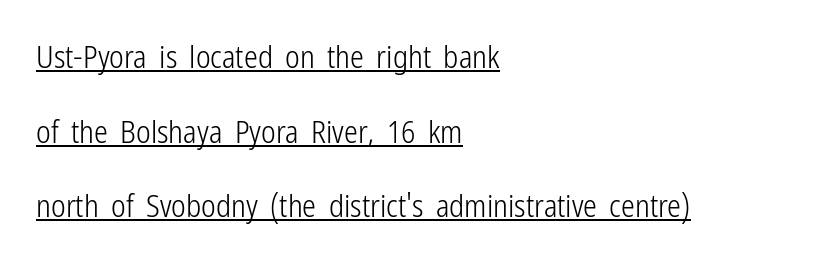
The image shows 31 px light, condensed sans-serif type, upright; set left-aligned, loose line spacing (2.41x), normal letter spacing, underlined; low stroke contrast and a medium x-height.
